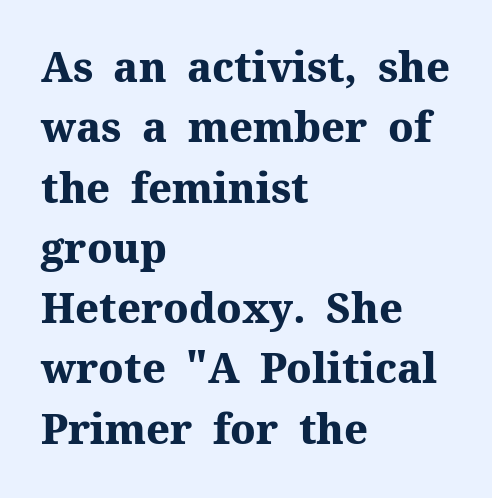
Q: Is the text bold? A: Yes.
Q: Is the text italic (slanted)? A: No, it is upright.
Q: Is the typeface a serif or a sans-serif typeface? A: Serif.
Q: Is the text underlined? A: No.
Q: How is the paragraph aligned? A: Left-aligned.
Q: Is the spacing between letters normal or unusually wide? A: Normal.
Q: Is the spacing between lines tight, normal or loose? A: Normal.
Q: Width (condensed, normal, or wide)? A: Normal.
Q: Stroke contrast? A: Medium.
Q: x-height? A: Medium.
Q: Monospaced? A: No.
